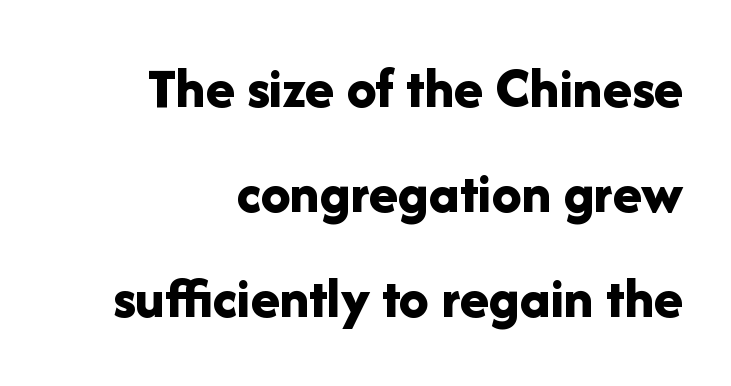
Characters follow at the spacing the type designer built in. Think of a printed novel: that variable character pitch is what you see here. The typesetting leans heavy: a genuine bold. Notice how the passage keeps a crisp vertical edge on the right only. Rule under the text: the space is simply empty. What kind of face is this? One without serifs — a sans.
